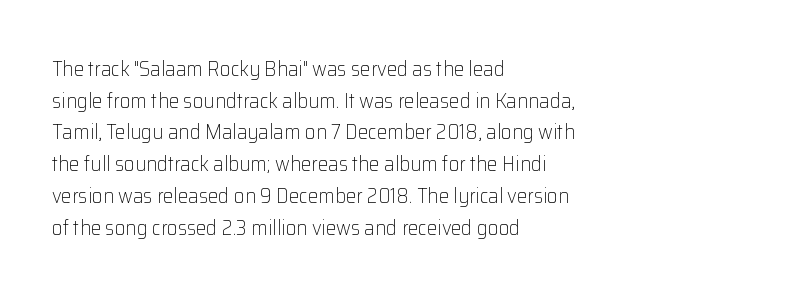
The image shows 21 px text type, upright; set left-aligned, normal line spacing (1.51x), normal letter spacing, not underlined.
